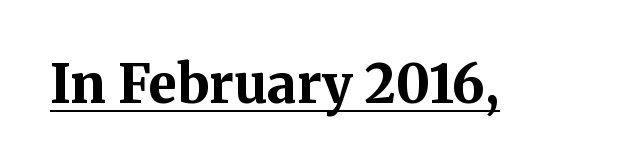
Is this a fixed-width face? No — the glyphs have proportional, varying widths. Typesetter's note: full bold, strokes at maximum text heaviness. Look at the tracking — it's just the regular setting, nothing added. Do the letters lean? They stand straight.
